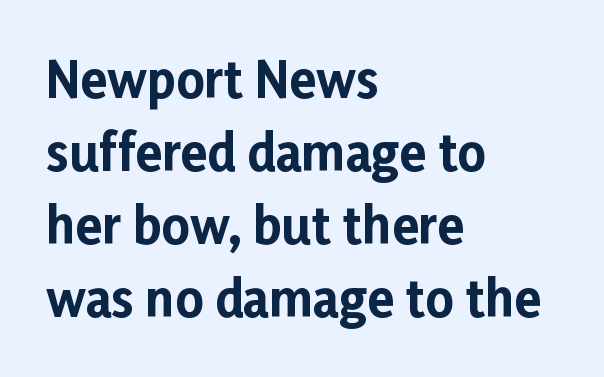
Q: Is the text bold? A: Yes.
Q: Is the text italic (slanted)? A: No, it is upright.
Q: Is the typeface a serif or a sans-serif typeface? A: Sans-serif.
Q: Is the text underlined? A: No.
Q: How is the paragraph aligned? A: Left-aligned.
Q: Is the spacing between letters normal or unusually wide? A: Normal.
Q: Is the spacing between lines tight, normal or loose? A: Normal.
Q: Width (condensed, normal, or wide)? A: Normal.
Q: Stroke contrast? A: Low.
Q: x-height? A: Medium.
Q: Monospaced? A: No.
